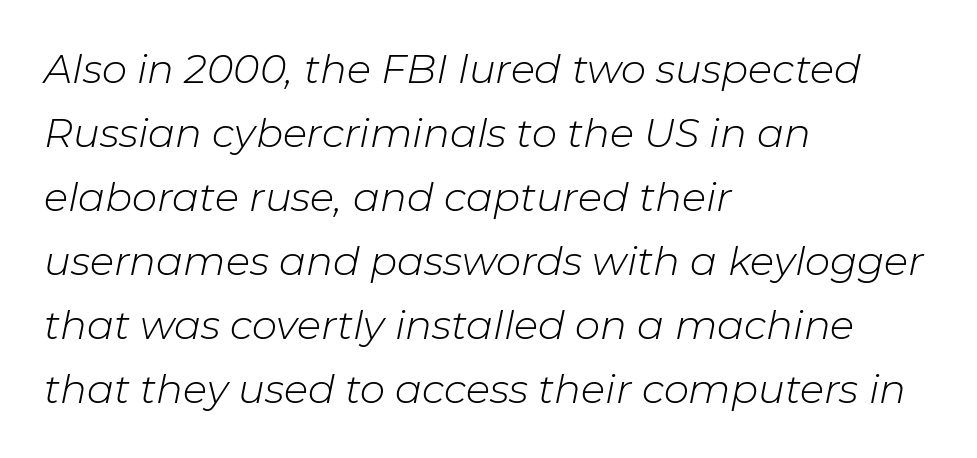
The image shows 40 px light type, italic (leaning right); set left-aligned, normal line spacing (1.6x), normal letter spacing, not underlined; low stroke contrast and a medium x-height.
